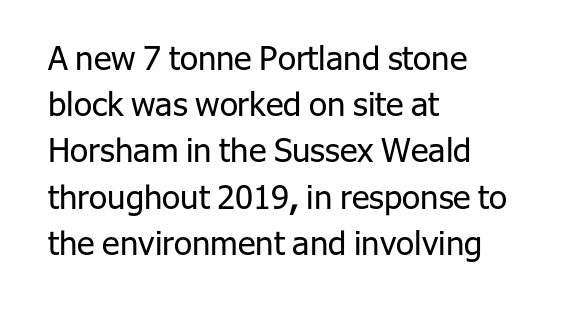
The image shows 33 px regular-weight sans-serif type, upright; set left-aligned, normal line spacing (1.4x), normal letter spacing, not underlined; low stroke contrast and a medium x-height.
